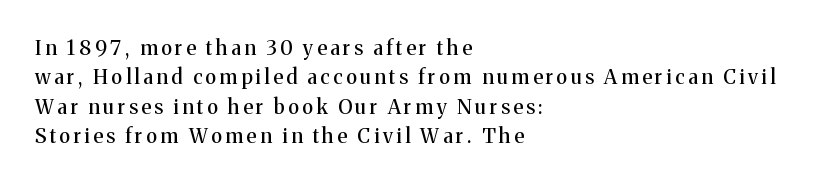
Q: Is the text italic (slanted)? A: No, it is upright.
Q: Is the text underlined? A: No.
Q: How is the paragraph aligned? A: Left-aligned.
Q: Is the spacing between lines tight, normal or loose? A: Normal.
